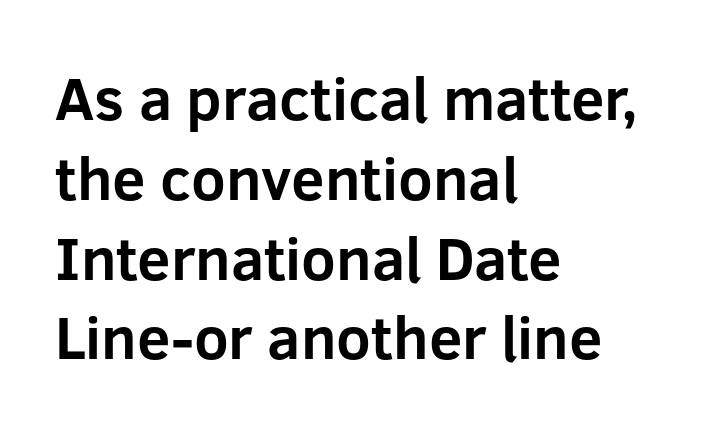
{"serif": "no", "italic": "no", "bold": "yes", "weight": "bold", "width": "normal", "stroke_contrast": "low", "x_height": "medium", "monospaced": "no", "underline": "no", "align": "left", "line_spacing": "normal", "line_spacing_ratio": 1.33, "letter_spacing": "normal", "letter_spacing_em": 0.0, "glyph_px": 60}
